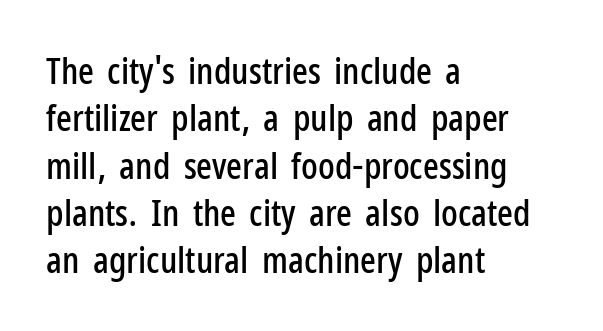
{"serif": "no", "italic": "no", "width": "condensed", "stroke_contrast": "low", "x_height": "medium", "monospaced": "no", "underline": "no", "align": "left", "line_spacing": "normal", "line_spacing_ratio": 1.28, "letter_spacing": "normal", "letter_spacing_em": 0.0, "glyph_px": 37}
